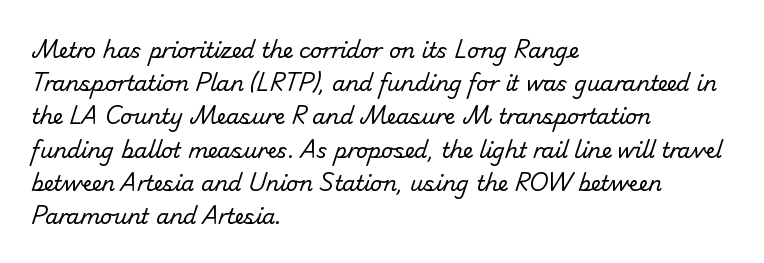
The image shows 21 px text type; set left-aligned, normal line spacing (1.58x), normal letter spacing, not underlined.
